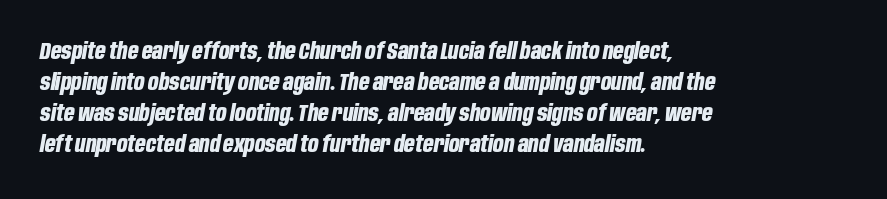
Q: Is the text bold? A: Yes.
Q: Is the text italic (slanted)? A: Yes, it leans right by about 10 degrees.
Q: Is the text underlined? A: No.
Q: How is the paragraph aligned? A: Left-aligned.
Q: Is the spacing between letters normal or unusually wide? A: Normal.
Q: Is the spacing between lines tight, normal or loose? A: Normal.
